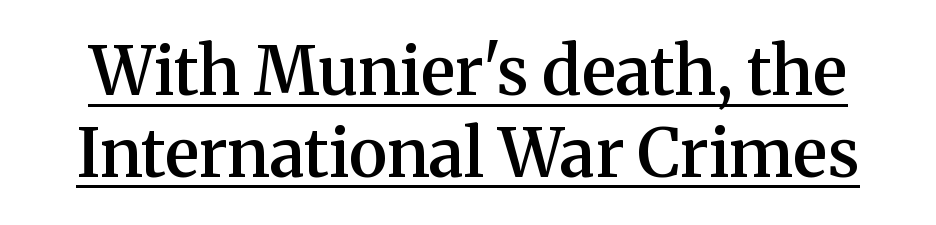
Yep, those are serifs on the letters. Typesetter's note: demi weight, one step under bold. The type sits square on the baseline with zero lean. What stands out about the letter spacing? Nothing — it is the standard amount.
